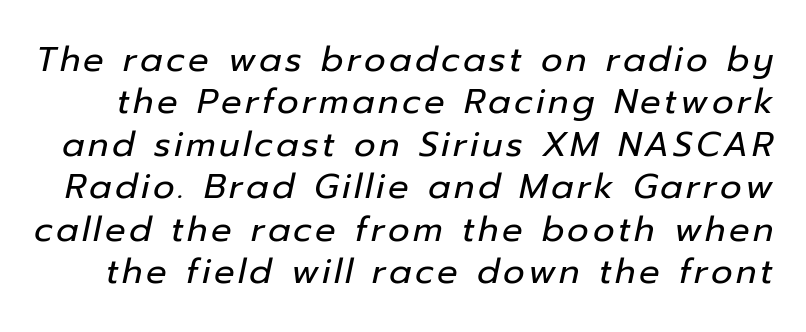
Leading matches the norm, producing a regular column. Varying glyph widths throughout — classic text-font behaviour. Beneath every word, the page is bare. Stems here are at most as thick as an everyday book face.
